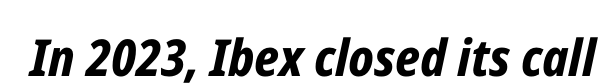
The image shows 51 px bold, condensed type, italic (leaning right); set normal letter spacing, not underlined; low stroke contrast and a medium x-height.
